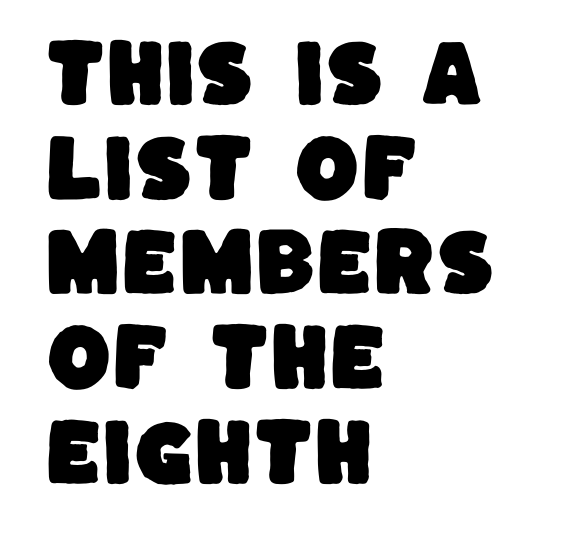
These lines are rendered in a variable-pitch font. What's the leading like? Ordinary, nothing unusual. Any mark beneath the type? The region is blank. Leftover space on each line is placed entirely after the last word.
